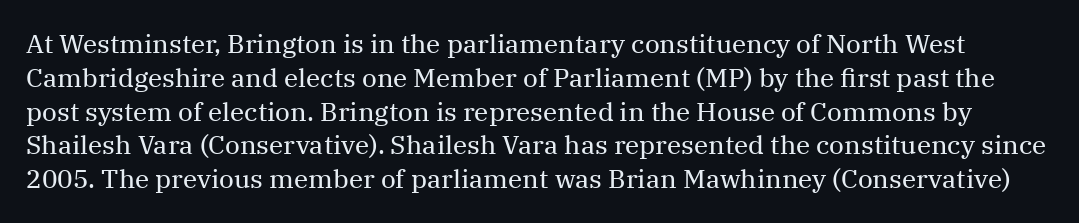
The line texture is even and compact thanks to regular tracking. Italic: no, the glyphs are upright roman. The foot of each line stays bare and open. The letters look calm and open, with moderate or lighter stems. The block of text has a typical density, with ordinary space between rows.
